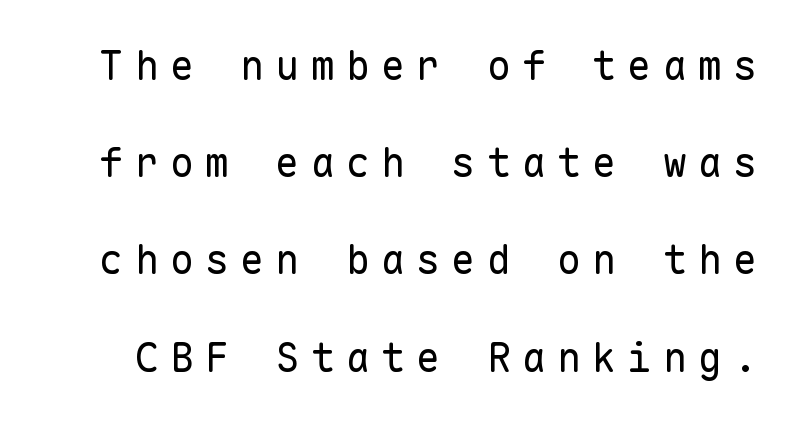
Every character here occupies the same horizontal width, giving the sample a typewriter-like rhythm. Words appear elongated and porous because spacing is wide. Nope, not italic — everything's standing straight. In terms of leading, this rendering errs on the spacious side.
